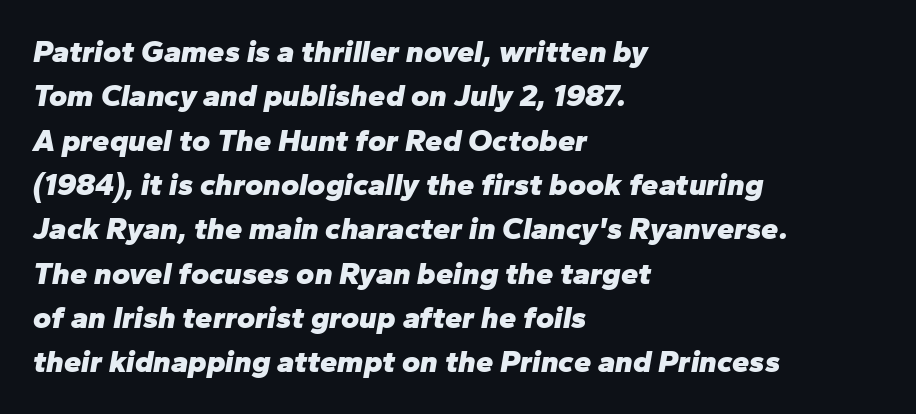
Q: Is the text bold? A: Yes.
Q: Is the text italic (slanted)? A: Yes, it leans right by about 10 degrees.
Q: Is the text underlined? A: No.
Q: How is the paragraph aligned? A: Left-aligned.
Q: Is the spacing between letters normal or unusually wide? A: Normal.
Q: Is the spacing between lines tight, normal or loose? A: Normal.
Q: Width (condensed, normal, or wide)? A: Normal.
Q: Stroke contrast? A: Low.
Q: x-height? A: Medium.
Q: Monospaced? A: No.
